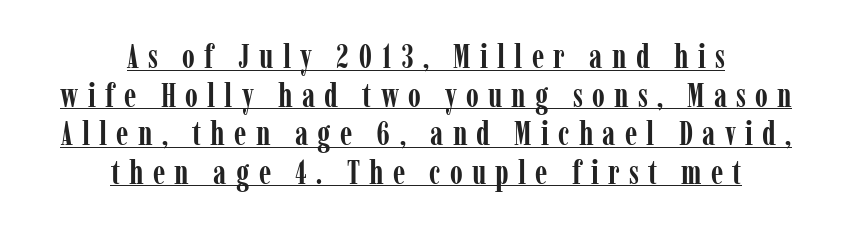
The image shows 33 px semibold, condensed serif type, upright; set centered, line spacing 1.17x, unusually wide letter spacing (+0.28 em), underlined; low stroke contrast and a medium x-height.
